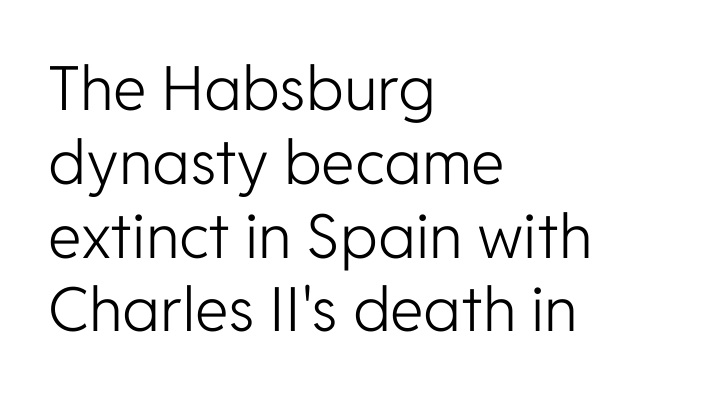
{"serif": "no", "italic": "no", "bold": "no", "weight": "light", "width": "normal", "stroke_contrast": "low", "x_height": "medium", "monospaced": "no", "underline": "no", "align": "left", "line_spacing_ratio": 1.21, "letter_spacing": "normal", "letter_spacing_em": 0.0, "glyph_px": 61}
